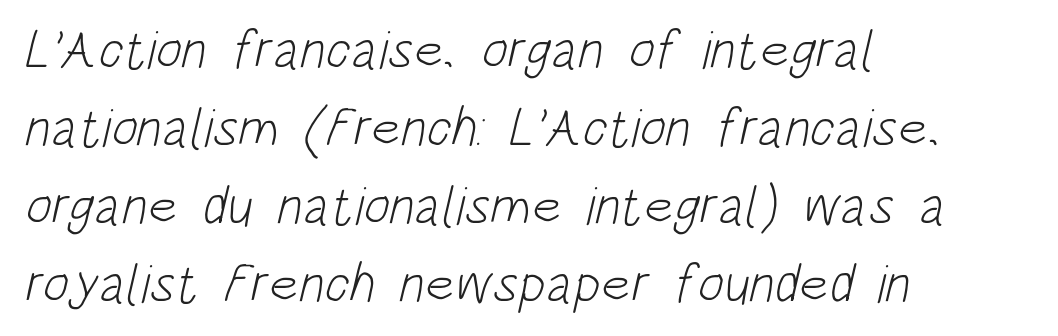
Short and long lines alike share a common starting point at left. Nope, no serifs anywhere on these letters. You could not count columns in this text — the font is proportionally spaced. Stroke mass is kept to a normal reading level or below. There is no visible air inserted between adjacent glyphs. The zone under the glyphs is completely vacant.
